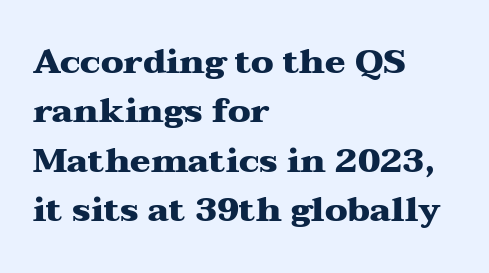
Posture: straight, roman, zero tilt. The passage shown is typeset with a serif family. Think of a printed novel: that variable character pitch is what you see here. The characters look thick and weighty, a clear bold. No extra tracking has been applied to these lines.
